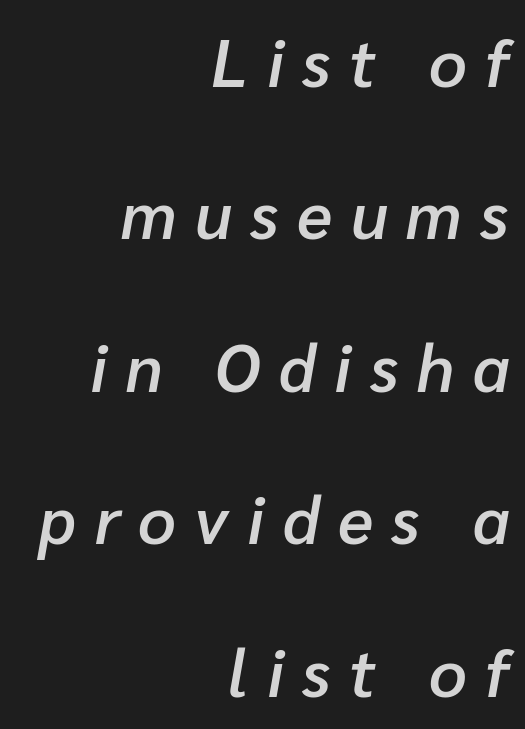
Notice the strokes are somewhat thickened but not fully heavy: this is a semibold. Each row of text sits above clean, open space. In terms of letterspacing, this is a distinctly airy, spread setting. Would a proofreader flag this as italicized? Yes. The vertical gap from one line to the next is large. A typesetter would call this proportional, since set widths differ per character.
